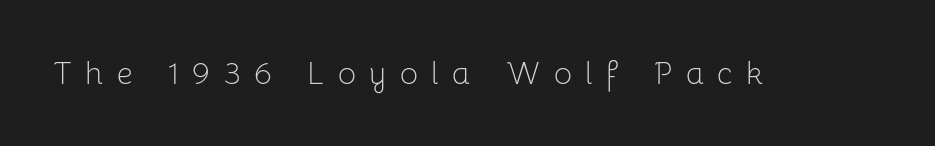
{"serif": "no", "italic": "no", "bold": "no", "weight": "light", "width": "normal", "stroke_contrast": "low", "x_height": "medium", "monospaced": "no", "underline": "no", "letter_spacing": "wide", "letter_spacing_em": 0.44, "glyph_px": 31}
